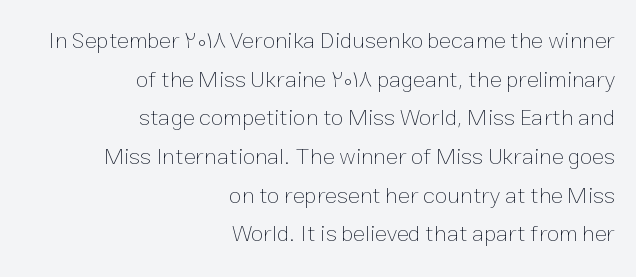
The image shows 23 px text type, upright; set right-aligned, normal line spacing (1.68x), normal letter spacing, not underlined.
